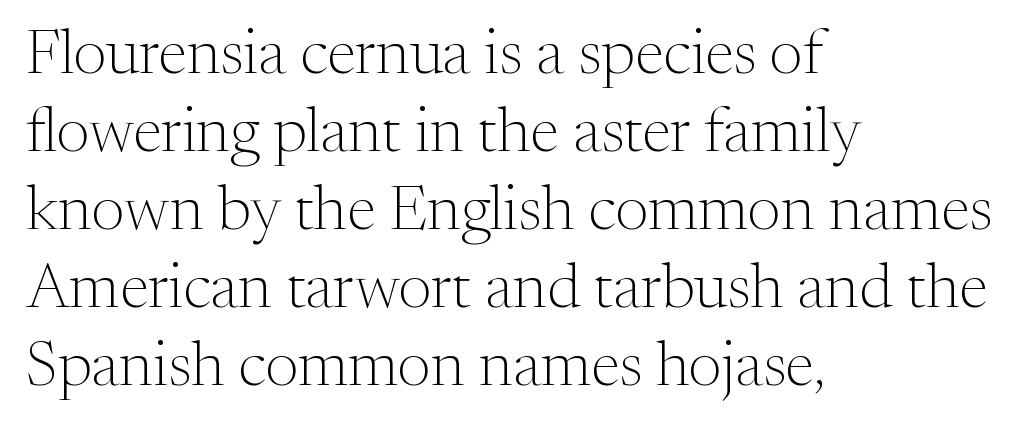
Q: Is the text bold? A: No.
Q: Is the text italic (slanted)? A: No, it is upright.
Q: Is the typeface a serif or a sans-serif typeface? A: Serif.
Q: Is the text underlined? A: No.
Q: How is the paragraph aligned? A: Left-aligned.
Q: Is the spacing between letters normal or unusually wide? A: Normal.
Q: Width (condensed, normal, or wide)? A: Normal.
Q: Stroke contrast? A: Medium.
Q: x-height? A: Medium.
Q: Monospaced? A: No.
